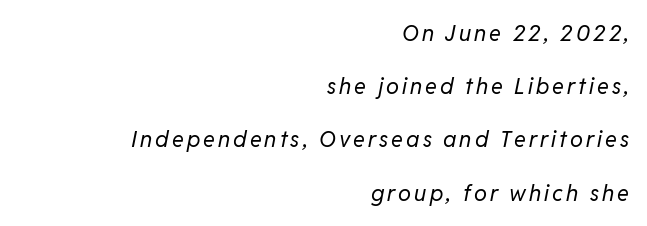
Q: Is the text bold? A: No.
Q: Is the text italic (slanted)? A: Yes, it leans right by about 11 degrees.
Q: Is the text underlined? A: No.
Q: How is the paragraph aligned? A: Right-aligned.
Q: Is the spacing between lines tight, normal or loose? A: Loose.
